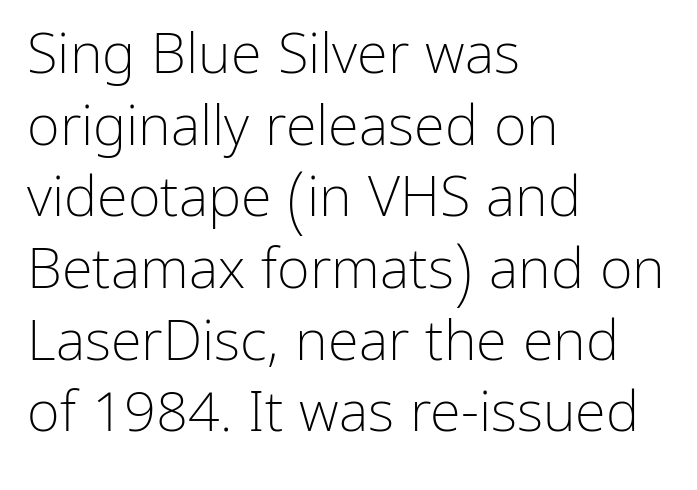
{"serif": "no", "italic": "no", "bold": "no", "weight": "light", "width": "normal", "stroke_contrast": "low", "x_height": "medium", "monospaced": "no", "underline": "no", "align": "left", "line_spacing": "normal", "line_spacing_ratio": 1.28, "letter_spacing": "normal", "letter_spacing_em": 0.0, "glyph_px": 56}
